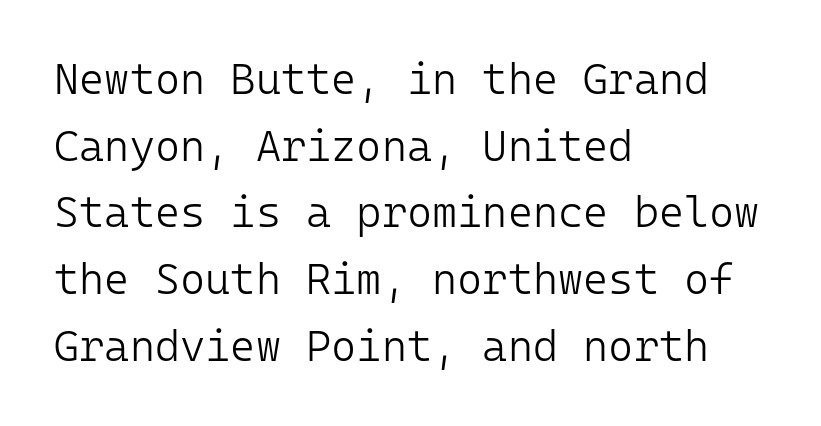
{"serif": "no", "italic": "no", "bold": "no", "weight": "light", "width": "normal", "stroke_contrast": "low", "x_height": "medium", "monospaced": "yes", "underline": "no", "align": "left", "line_spacing": "normal", "line_spacing_ratio": 1.55, "letter_spacing": "normal", "letter_spacing_em": 0.0, "glyph_px": 43}
